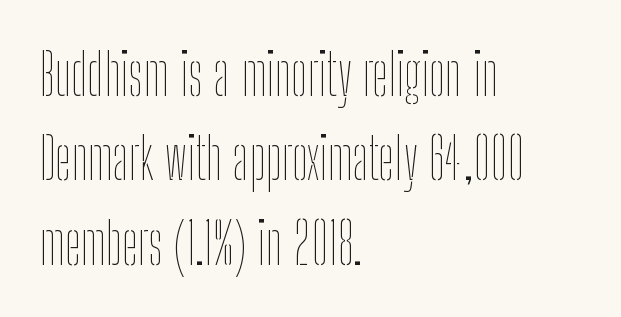
The image shows 57 px thin, condensed type, upright; set left-aligned, normal line spacing (1.48x), normal letter spacing, not underlined; low stroke contrast and a medium x-height.
